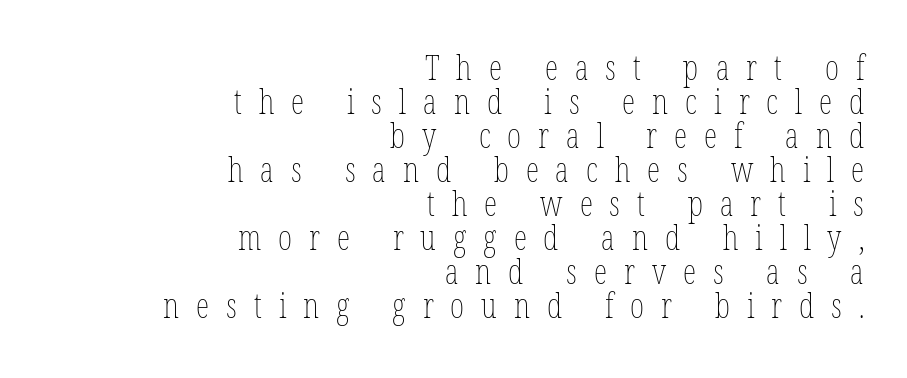
The line-height multiplier appears low, near solid setting. In CSS terms this would be text-align: right. Here the glyphs are tracked loosely, breaking word shapes into spaced letters. Clear beneath every line of the passage. If you drew a line through each stem, it would be perfectly vertical.
